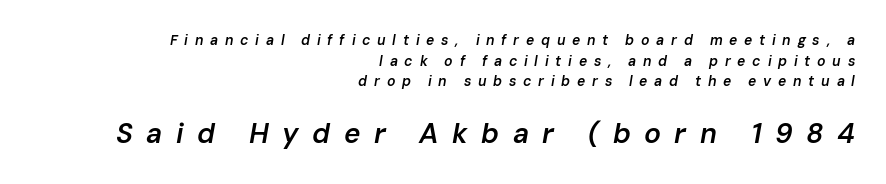
{"italic": "yes", "lean": "right", "slant_degrees": 10, "bold": "semi", "weight": "semibold", "width": "normal", "stroke_contrast": "low", "x_height": "medium", "monospaced": "no", "underline": "no", "align": "right", "line_spacing": "normal", "line_spacing_ratio": 1.47, "letter_spacing": "wide", "letter_spacing_em": 0.48, "larger_block": "second", "size_ratio": 2.0, "glyph_px": 28}
